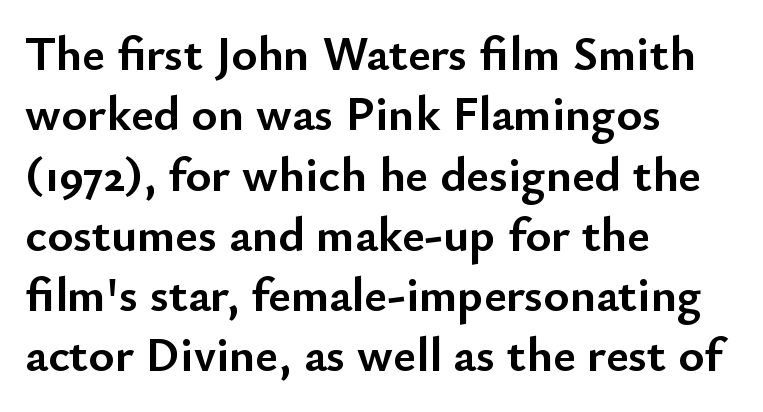
{"serif": "no", "italic": "no", "bold": "yes", "weight": "semibold", "width": "normal", "stroke_contrast": "low", "x_height": "small", "monospaced": "no", "underline": "no", "align": "left", "line_spacing_ratio": 1.23, "letter_spacing": "normal", "letter_spacing_em": 0.0, "glyph_px": 49}
